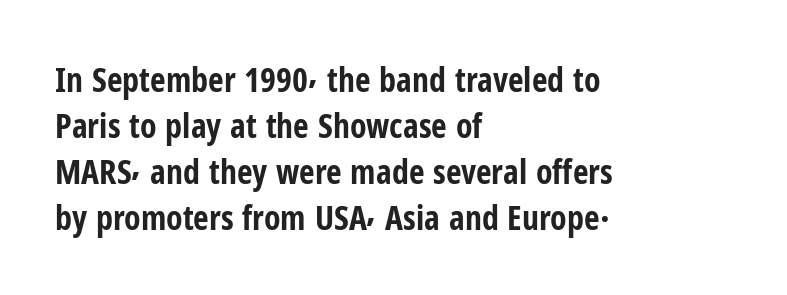
Q: Is the text bold? A: Yes.
Q: Is the text italic (slanted)? A: No, it is upright.
Q: Is the typeface a serif or a sans-serif typeface? A: Sans-serif.
Q: Is the text underlined? A: No.
Q: How is the paragraph aligned? A: Left-aligned.
Q: Is the spacing between letters normal or unusually wide? A: Normal.
Q: Is the spacing between lines tight, normal or loose? A: Normal.
Q: Width (condensed, normal, or wide)? A: Condensed.
Q: Stroke contrast? A: Low.
Q: x-height? A: Medium.
Q: Monospaced? A: No.
